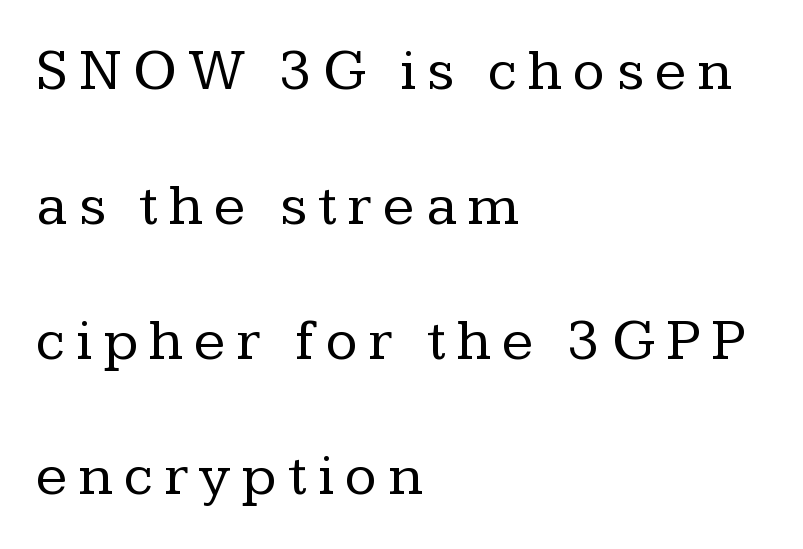
{"serif": "yes", "italic": "no", "bold": "no", "weight": "regular", "width": "normal", "stroke_contrast": "low", "x_height": "medium", "monospaced": "no", "underline": "no", "align": "left", "line_spacing": "loose", "line_spacing_ratio": 2.29, "glyph_px": 59}
